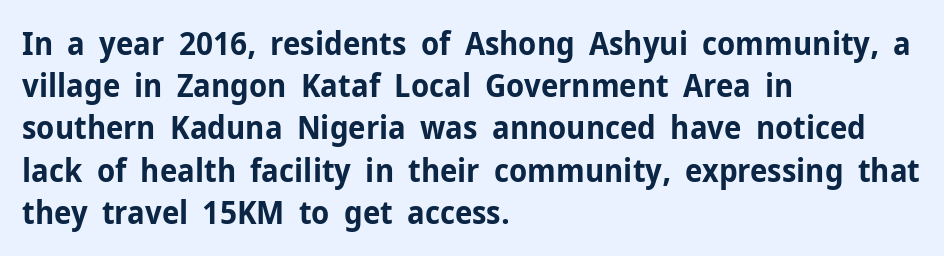
Q: Is the text bold? A: Yes.
Q: Is the text italic (slanted)? A: No, it is upright.
Q: Is the typeface a serif or a sans-serif typeface? A: Sans-serif.
Q: Is the text underlined? A: No.
Q: How is the paragraph aligned? A: Left-aligned.
Q: Is the spacing between letters normal or unusually wide? A: Normal.
Q: Is the spacing between lines tight, normal or loose? A: Normal.
Q: Width (condensed, normal, or wide)? A: Normal.
Q: Stroke contrast? A: Low.
Q: x-height? A: Medium.
Q: Monospaced? A: No.
